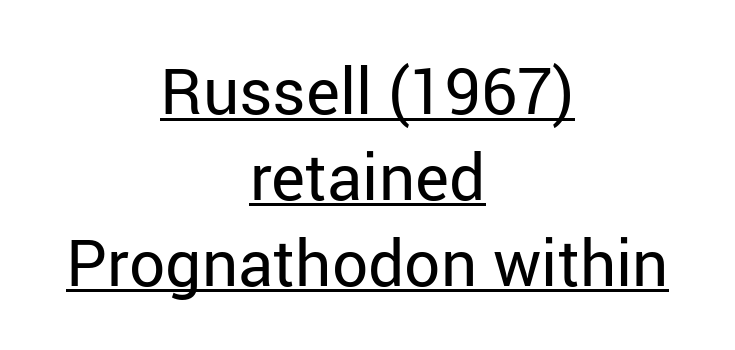
The image shows 64 px regular-weight sans-serif type, upright; set centered, normal line spacing (1.34x), normal letter spacing, underlined; low stroke contrast and a medium x-height.
